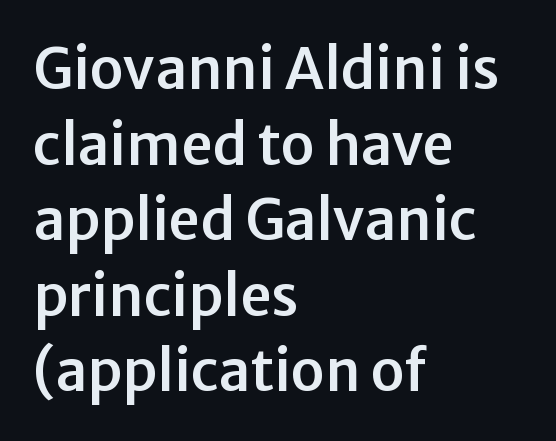
Q: Is the text italic (slanted)? A: No, it is upright.
Q: Is the typeface a serif or a sans-serif typeface? A: Sans-serif.
Q: Is the text underlined? A: No.
Q: How is the paragraph aligned? A: Left-aligned.
Q: Is the spacing between letters normal or unusually wide? A: Normal.
Q: Is the spacing between lines tight, normal or loose? A: Normal.
Q: Width (condensed, normal, or wide)? A: Normal.
Q: Stroke contrast? A: Low.
Q: x-height? A: Medium.
Q: Monospaced? A: No.
